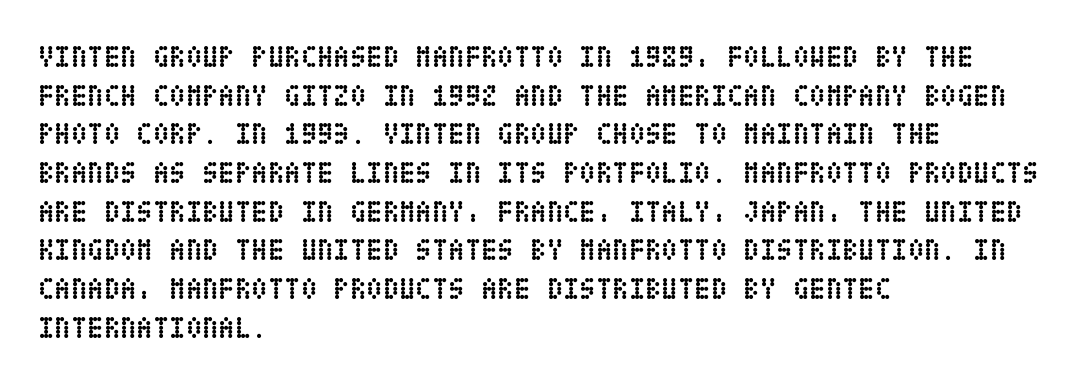
Q: Is the text bold? A: Yes.
Q: Is the text italic (slanted)? A: No, it is upright.
Q: Is the text underlined? A: No.
Q: How is the paragraph aligned? A: Left-aligned.
Q: Is the spacing between letters normal or unusually wide? A: Normal.
Q: Is the spacing between lines tight, normal or loose? A: Normal.
Q: Width (condensed, normal, or wide)? A: Condensed.
Q: Stroke contrast? A: Low.
Q: x-height? A: Large.
